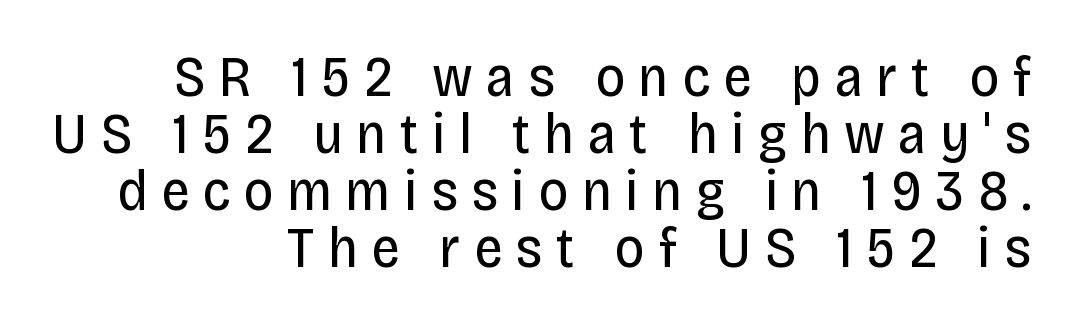
The image shows 58 px regular-weight, condensed sans-serif type, upright; set right-aligned, tight line spacing (0.98x), unusually wide letter spacing (+0.23 em), not underlined; low stroke contrast and a large x-height.
